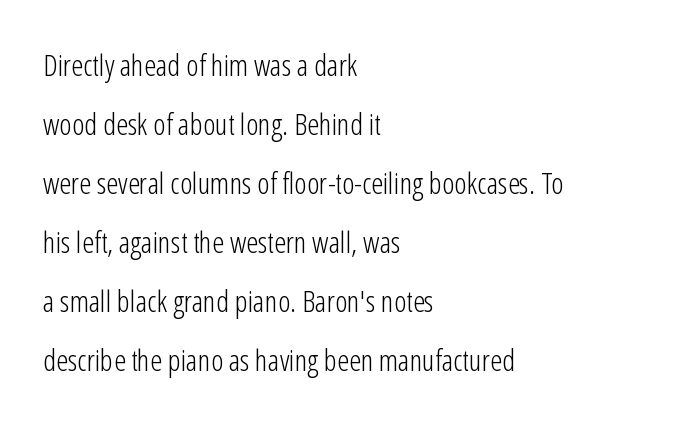
{"serif": "no", "italic": "no", "bold": "no", "weight": "light", "width": "condensed", "stroke_contrast": "low", "x_height": "medium", "monospaced": "no", "underline": "no", "align": "left", "line_spacing": "loose", "line_spacing_ratio": 1.97, "letter_spacing": "normal", "letter_spacing_em": 0.0, "glyph_px": 30}
